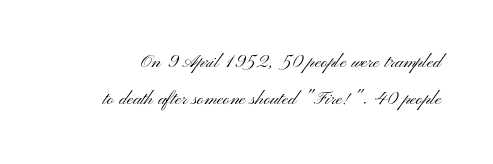
Q: Is the text bold? A: No.
Q: Is the text italic (slanted)? A: Yes.
Q: Is the text underlined? A: No.
Q: Is the spacing between letters normal or unusually wide? A: Normal.
Q: Is the spacing between lines tight, normal or loose? A: Normal.
